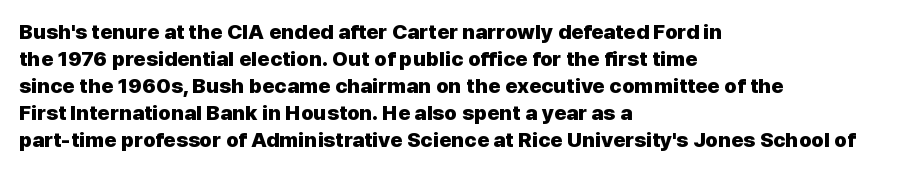
Q: Is the text bold? A: Yes.
Q: Is the text italic (slanted)? A: No, it is upright.
Q: Is the text underlined? A: No.
Q: How is the paragraph aligned? A: Left-aligned.
Q: Is the spacing between letters normal or unusually wide? A: Normal.
Q: Is the spacing between lines tight, normal or loose? A: Normal.
